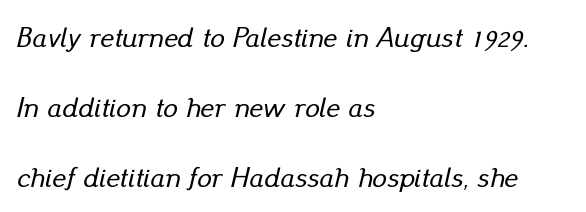
{"italic": "yes", "lean": "right", "slant_degrees": 13, "width": "normal", "stroke_contrast": "low", "x_height": "small", "monospaced": "no", "underline": "no", "align": "left", "line_spacing": "loose", "line_spacing_ratio": 2.42, "letter_spacing": "normal", "letter_spacing_em": 0.0, "glyph_px": 29}
